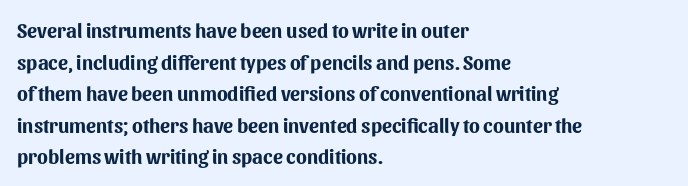
{"italic": "no", "bold": "yes", "underline": "no", "align": "left", "line_spacing": "normal", "line_spacing_ratio": 1.58, "letter_spacing": "normal", "letter_spacing_em": 0.0, "glyph_px": 20}
